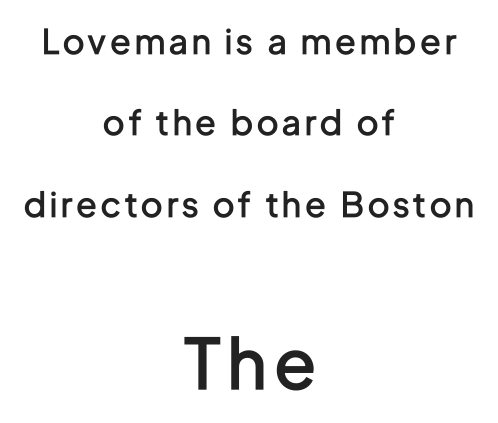
{"serif": "no", "italic": "no", "bold": "semi", "weight": "semibold", "width": "condensed", "stroke_contrast": "low", "x_height": "medium", "monospaced": "no", "underline": "no", "align": "center", "line_spacing": "loose", "line_spacing_ratio": 2.39, "larger_block": "second", "size_ratio": 2.03, "glyph_px": 69}
